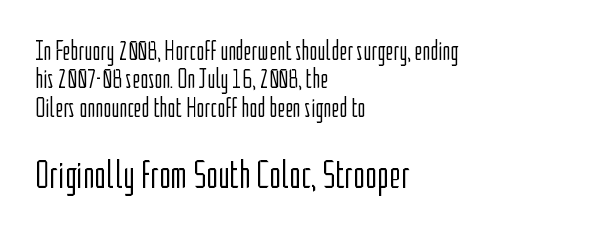
The designer gave the closing block more size than the opening block. Line spacing here is tight. Decoration check: the copy has no underline. Unlike a traditional serif, this face leaves its strokes unadorned. Style check: upright.
